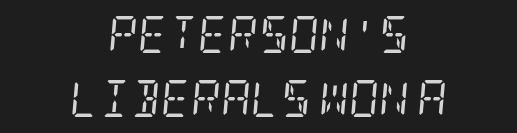
The image shows 37 px regular-weight, condensed serif type, italic (leaning right); set centered, line spacing 1.72x, normal letter spacing, not underlined; low stroke contrast and a large x-height.
